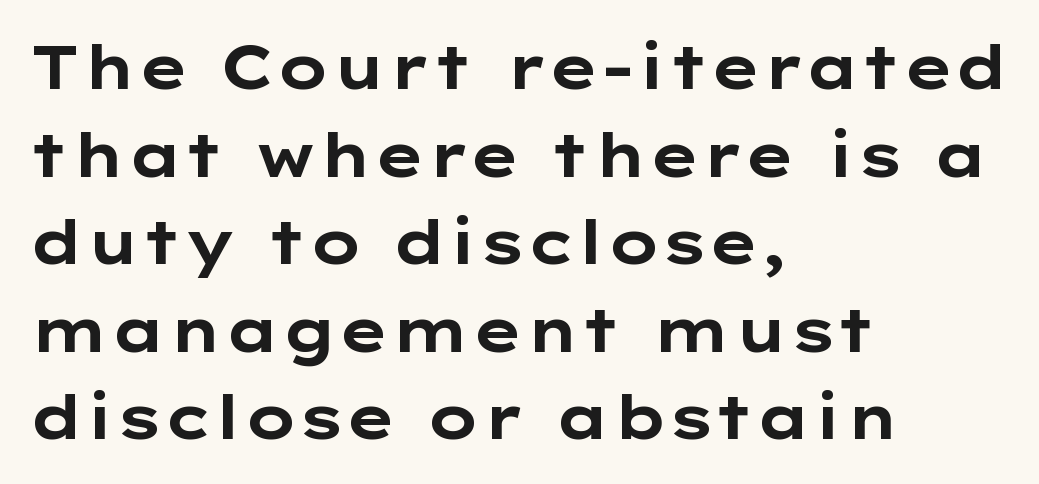
This sample has the flowing, uneven cadence of proportional lettering. The lines are quadded left. Italic: no, the glyphs are upright roman. Horizontal bands of white between lines are of average thickness. Nope, no serifs anywhere on these letters. The glyphs have the mass of a bold cut.
